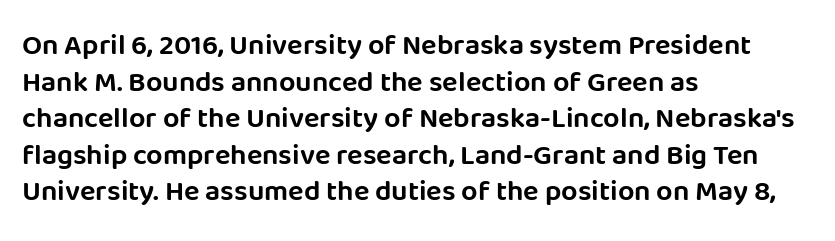
The image shows 29 px sans-serif type, upright; set left-aligned, normal line spacing (1.26x), normal letter spacing, not underlined; low stroke contrast and a large x-height.
